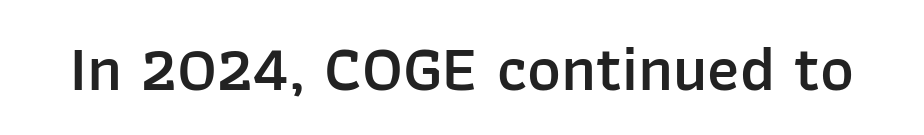
{"serif": "no", "italic": "no", "bold": "semi", "weight": "semibold", "width": "normal", "stroke_contrast": "low", "x_height": "medium", "monospaced": "no", "underline": "no", "letter_spacing": "normal", "letter_spacing_em": 0.0, "glyph_px": 64}
